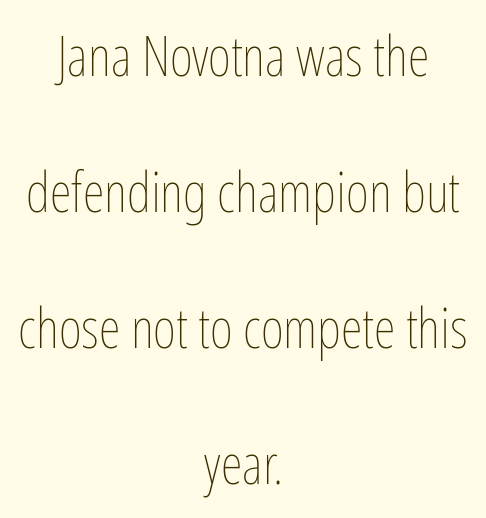
The image shows 56 px thin, condensed type, upright; set centered, loose line spacing (2.43x), normal letter spacing, not underlined; low stroke contrast and a medium x-height.
